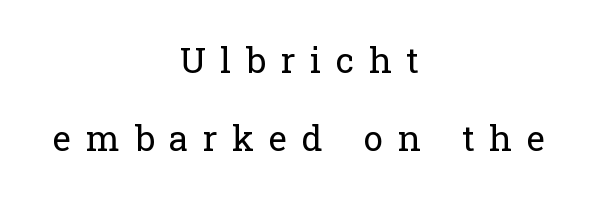
{"serif": "yes", "italic": "no", "bold": "no", "weight": "regular", "width": "normal", "stroke_contrast": "low", "x_height": "medium", "monospaced": "no", "underline": "no", "align": "center", "line_spacing": "loose", "line_spacing_ratio": 2.23, "letter_spacing": "wide", "letter_spacing_em": 0.42, "glyph_px": 35}
